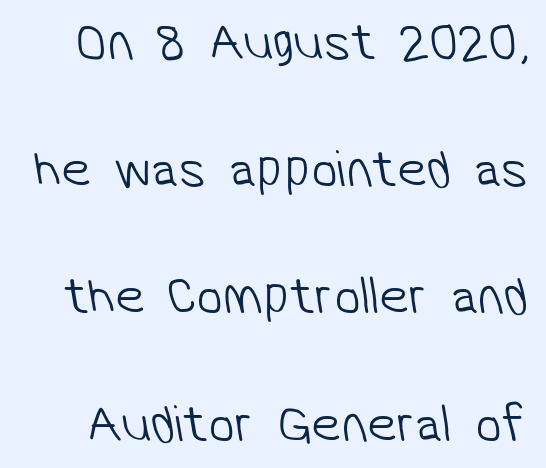
The face used here is a sans, in the tradition of grotesques and geometrics. Looks like regular typesetting: each glyph gets only the width it needs. Is there much room between lines? Yes — plenty of vertical air separates them. This reads as an unemphasized weight, regular at the heaviest.
